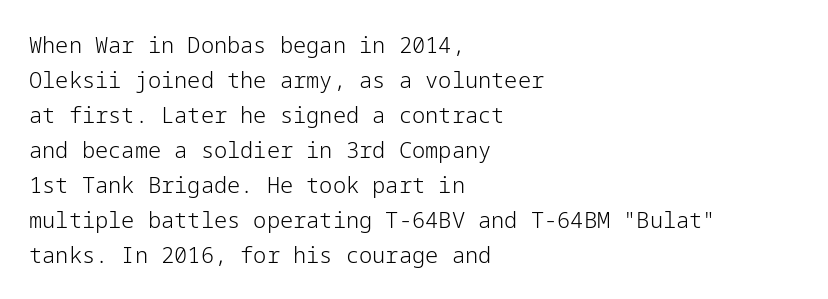
{"italic": "no", "bold": "no", "underline": "no", "align": "left", "line_spacing": "normal", "line_spacing_ratio": 1.59, "letter_spacing": "normal", "letter_spacing_em": 0.0, "glyph_px": 22}
